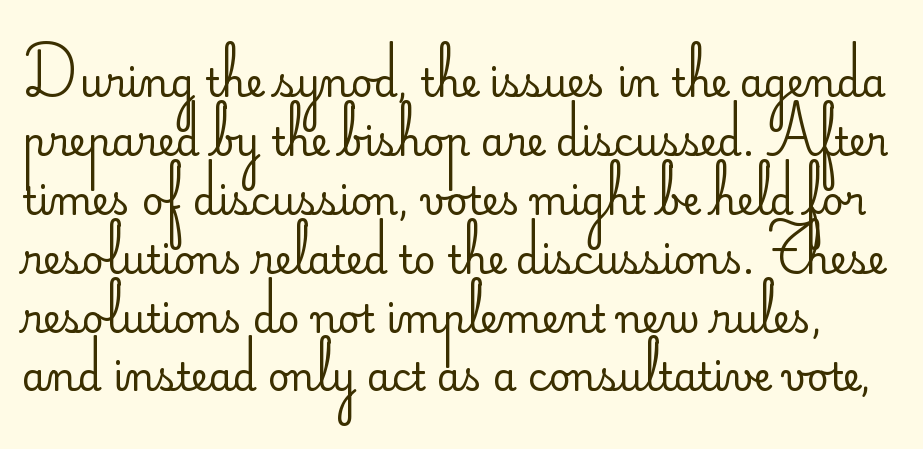
{"serif": "no", "italic": "no", "bold": "no", "weight": "regular", "width": "normal", "stroke_contrast": "low", "x_height": "small", "monospaced": "no", "underline": "no", "line_spacing": "normal", "line_spacing_ratio": 1.55, "letter_spacing": "normal", "letter_spacing_em": 0.0, "glyph_px": 38}
